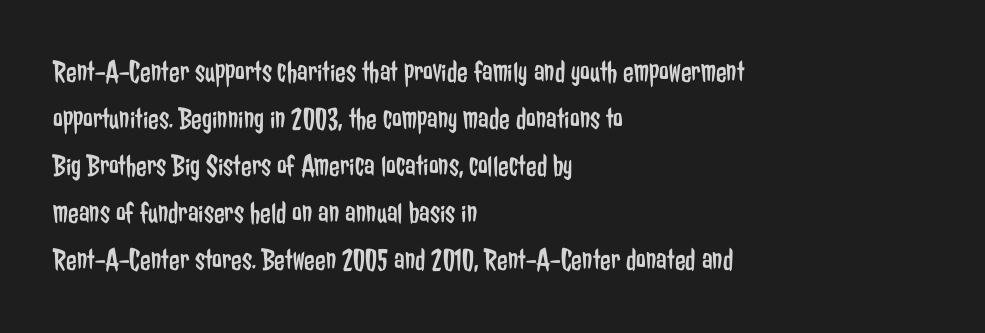
The image shows 31 px regular-weight, condensed sans-serif type, upright; set left-aligned, normal line spacing (1.52x), normal letter spacing, not underlined; low stroke contrast and a medium x-height.
